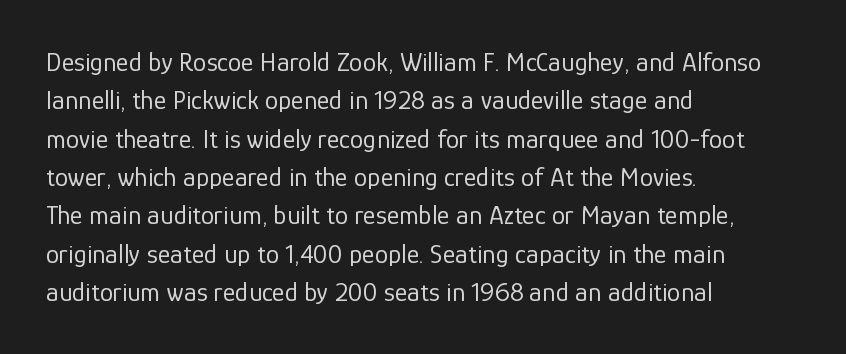
Q: Is the text bold? A: No.
Q: Is the text italic (slanted)? A: No, it is upright.
Q: Is the text underlined? A: No.
Q: How is the paragraph aligned? A: Left-aligned.
Q: Is the spacing between letters normal or unusually wide? A: Normal.
Q: Is the spacing between lines tight, normal or loose? A: Normal.
